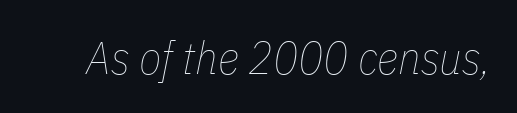
This rendering leaves character spacing at its baseline value. This sample has the flowing, uneven cadence of proportional lettering. Characters are canted at an angle relative to the baseline's perpendicular. The string is rendered with underlining switched off.
